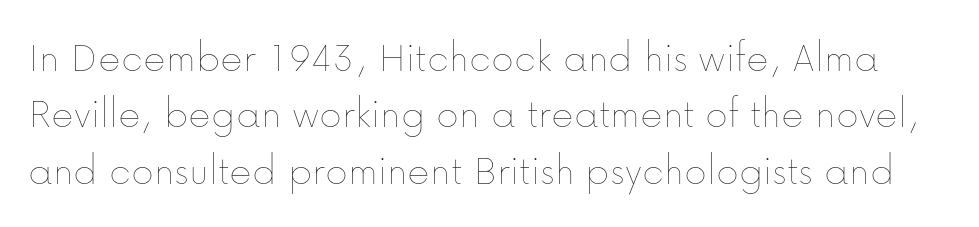
The image shows 43 px thin type, upright; set normal line spacing (1.31x), normal letter spacing, not underlined; low stroke contrast and a medium x-height.
